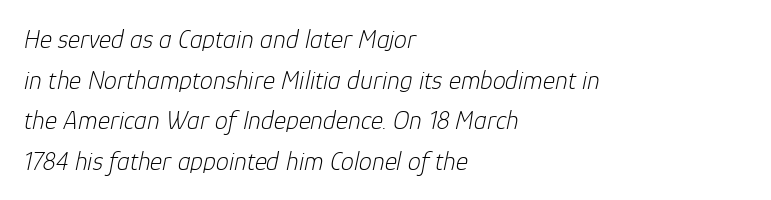
The lines in this sample share a left origin and differ only in where they stop. Just letters on the line, the space beneath them empty. This reads as an unemphasized weight, regular at the heaviest. This block has exactly the height ordinary leading produces.
